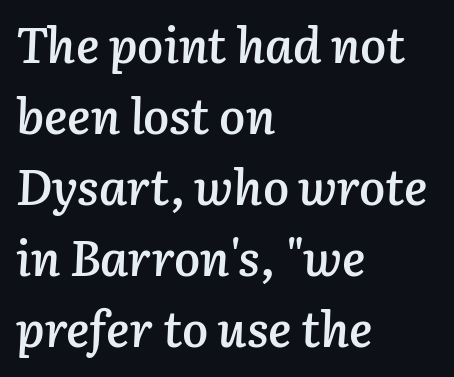
Q: Is the text bold? A: Semi-bold.
Q: Is the text italic (slanted)? A: Yes, it leans right by about 3 degrees.
Q: Is the text underlined? A: No.
Q: How is the paragraph aligned? A: Left-aligned.
Q: Is the spacing between letters normal or unusually wide? A: Normal.
Q: Is the spacing between lines tight, normal or loose? A: Normal.
Q: Width (condensed, normal, or wide)? A: Normal.
Q: Stroke contrast? A: Low.
Q: x-height? A: Medium.
Q: Monospaced? A: No.
